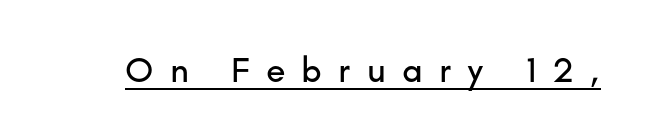
{"serif": "no", "italic": "no", "width": "normal", "stroke_contrast": "low", "x_height": "small", "monospaced": "no", "underline": "yes", "letter_spacing": "wide", "letter_spacing_em": 0.45, "glyph_px": 36}
